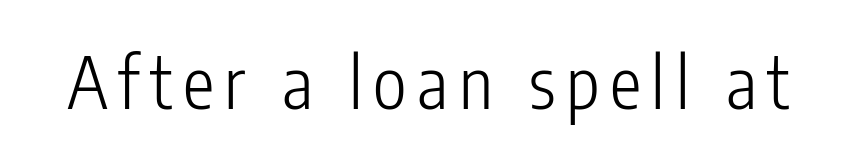
Q: Is the text bold? A: No.
Q: Is the text italic (slanted)? A: No, it is upright.
Q: Is the typeface a serif or a sans-serif typeface? A: Sans-serif.
Q: Is the text underlined? A: No.
Q: Width (condensed, normal, or wide)? A: Condensed.
Q: Stroke contrast? A: Low.
Q: x-height? A: Medium.
Q: Monospaced? A: No.
